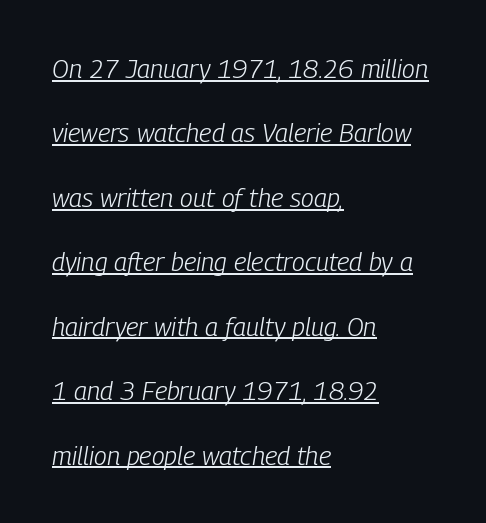
The image shows 26 px text type, italic (leaning right); set left-aligned, loose line spacing (2.48x), normal letter spacing, underlined.
